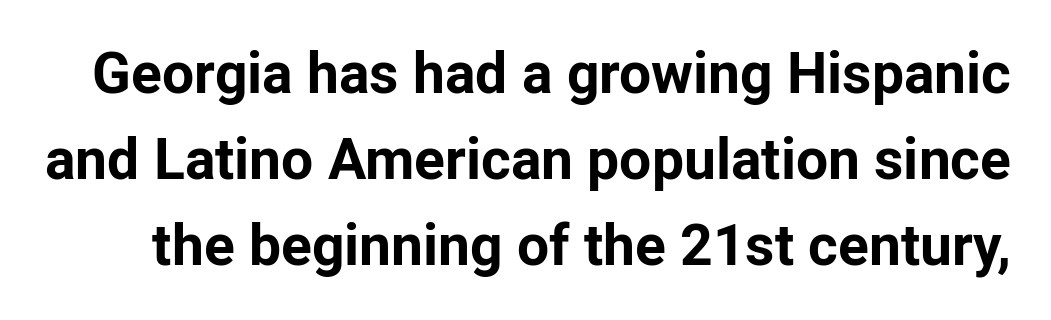
The face used here is proportionally spaced, like ordinary book or web type. The letters stand upright; this is a roman face. The characters display no serif detailing; their extremities are plain. Typographic density is high because the face is bold. You could call the tracking neutral — neither tight nor loose. Decoration check: the copy has no underline.
